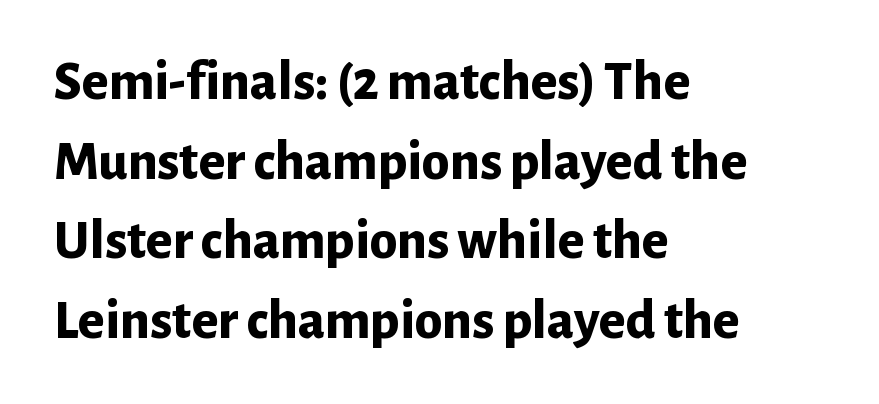
Q: Is the text bold? A: Yes.
Q: Is the text italic (slanted)? A: No, it is upright.
Q: Is the typeface a serif or a sans-serif typeface? A: Sans-serif.
Q: Is the text underlined? A: No.
Q: How is the paragraph aligned? A: Left-aligned.
Q: Is the spacing between letters normal or unusually wide? A: Normal.
Q: Is the spacing between lines tight, normal or loose? A: Normal.
Q: Width (condensed, normal, or wide)? A: Normal.
Q: Stroke contrast? A: Low.
Q: x-height? A: Medium.
Q: Monospaced? A: No.
